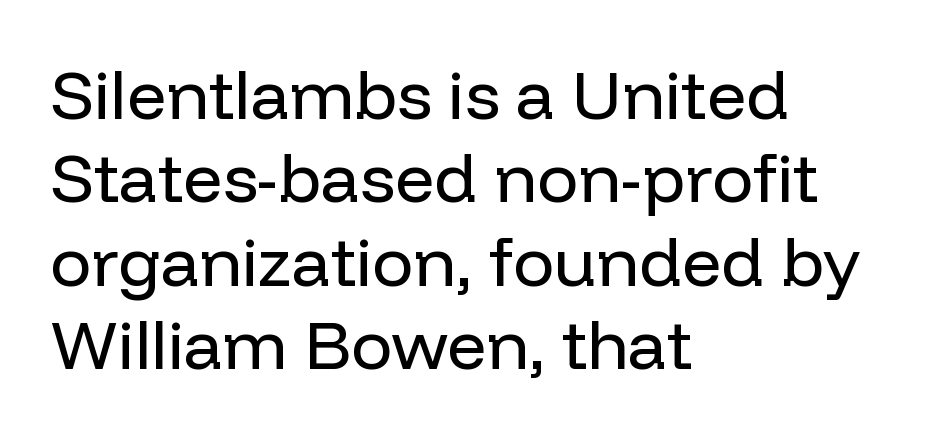
Q: Is the text bold? A: No.
Q: Is the text italic (slanted)? A: No, it is upright.
Q: Is the typeface a serif or a sans-serif typeface? A: Sans-serif.
Q: Is the text underlined? A: No.
Q: How is the paragraph aligned? A: Left-aligned.
Q: Is the spacing between letters normal or unusually wide? A: Normal.
Q: Width (condensed, normal, or wide)? A: Normal.
Q: Stroke contrast? A: Low.
Q: x-height? A: Medium.
Q: Monospaced? A: No.
